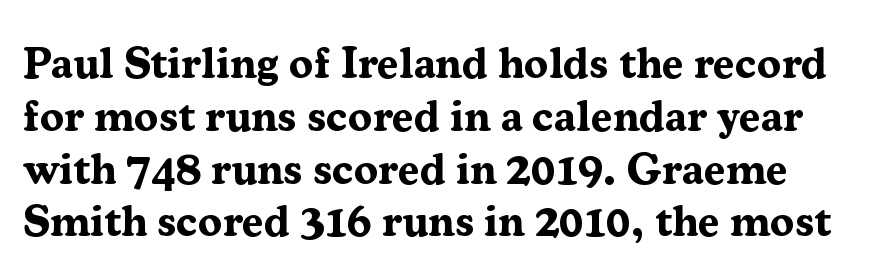
The image shows 44 px bold serif type, upright; set line spacing 1.2x, normal letter spacing, not underlined; medium stroke contrast and a medium x-height.
